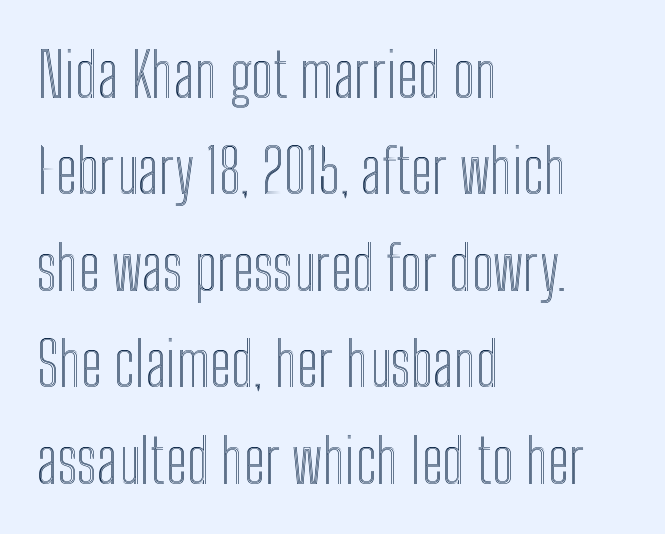
The image shows 61 px condensed type, upright; set left-aligned, normal line spacing (1.58x), normal letter spacing, not underlined; a medium x-height.
